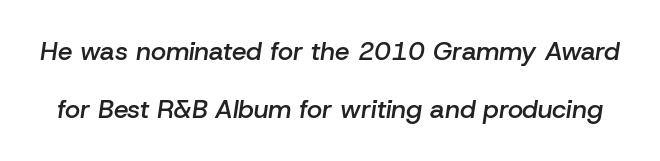
Successive baselines arrive slowly, with a big drop between each. Characters are canted at an angle relative to the baseline's perpendicular. Notice the strokes are somewhat thickened but not fully heavy: this is a semibold. The space directly below the letters is spotless. Short note: letters normally spaced.
